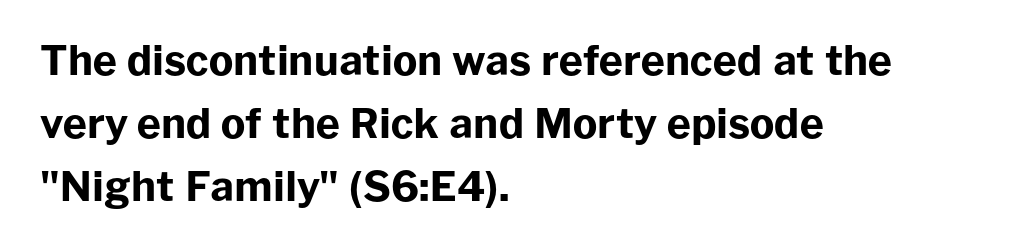
The zone under the glyphs is completely vacant. Baseline-to-baseline distance is the conventional proportion of letter height. The face used here is a sans, in the tradition of grotesques and geometrics. Compared with an ordinary text face, these strokes are far heavier — a full bold. The face used here is proportionally spaced, like ordinary book or web type.
